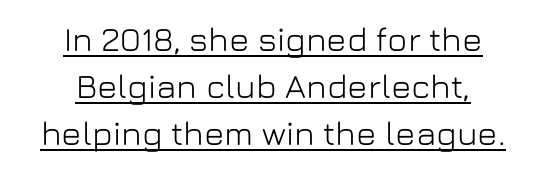
These lines are composed in type without serifs. The specimen reads as upright at a glance. These lines keep a tight, regular rhythm from letter to letter. A typesetter would call this proportional, since set widths differ per character. Does the leading feel generous? No, just average. Is there an underline? Yes — a line sits under the letters.
